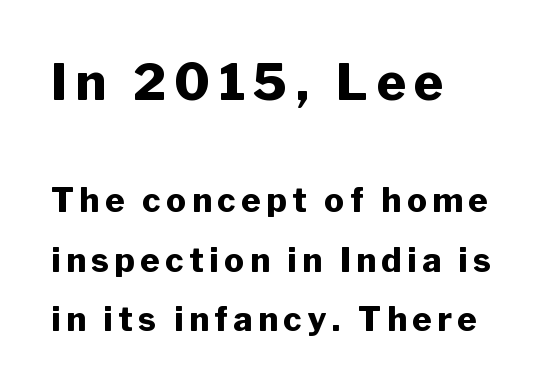
The image shows 50 px heavy sans-serif type, upright; set left-aligned, line spacing 1.79x, not underlined; the first (top) block is 1.52x larger; low stroke contrast and a medium x-height.
